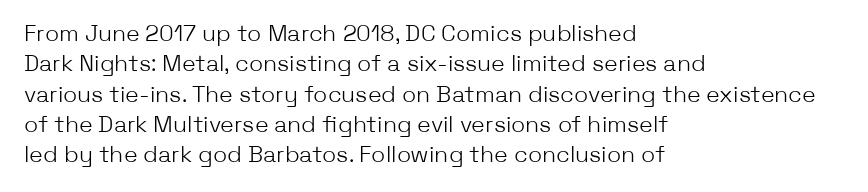
The image shows 23 px text type, upright; set left-aligned, normal line spacing (1.32x), normal letter spacing, not underlined.
